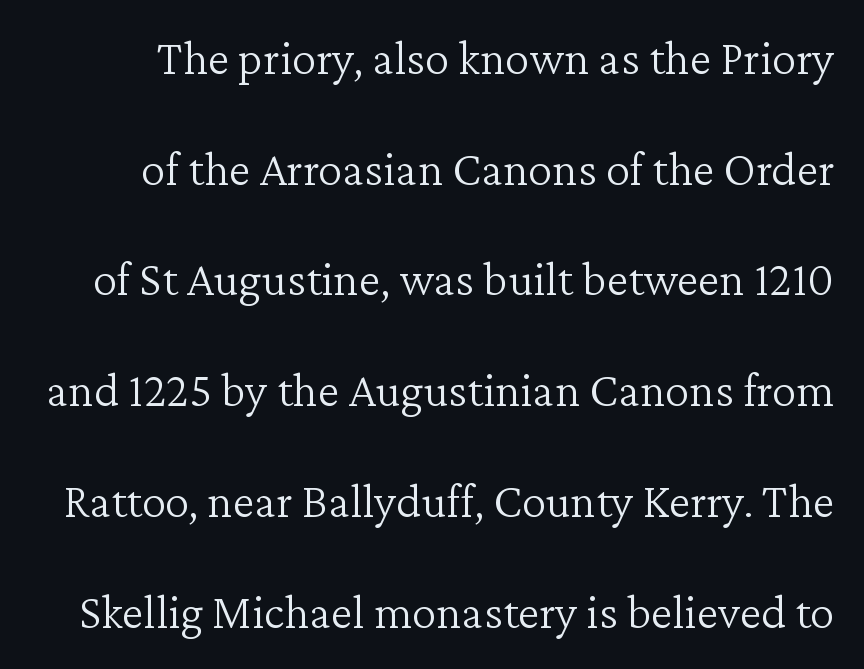
Q: Is the text bold? A: No.
Q: Is the text italic (slanted)? A: No, it is upright.
Q: Is the typeface a serif or a sans-serif typeface? A: Serif.
Q: Is the text underlined? A: No.
Q: Is the spacing between letters normal or unusually wide? A: Normal.
Q: Is the spacing between lines tight, normal or loose? A: Loose.
Q: Width (condensed, normal, or wide)? A: Normal.
Q: Stroke contrast? A: Low.
Q: x-height? A: Medium.
Q: Monospaced? A: No.
